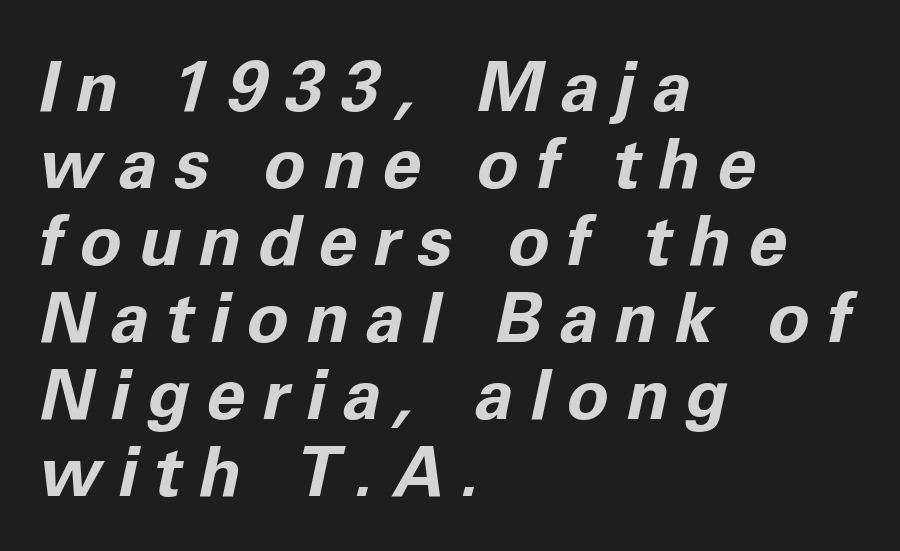
All the whitespace from short lines collects on the right. A typesetter would mark this as italic. The line texture is sparse and dotted thanks to wide tracking. Bare-footed words on every line.
